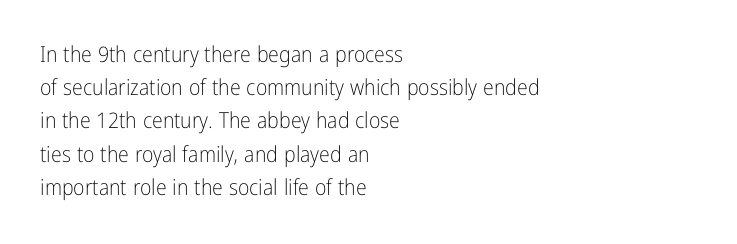
Tall strokes in this sample are plumb rather than angled. Weight: regular or lighter. Tracking value appears to be zero — textbook default spacing. The passage shown stacks its lines at a standard gap. The lines in this sample share a left origin and differ only in where they stop. Anything drawn beneath the words? Only blank space.
